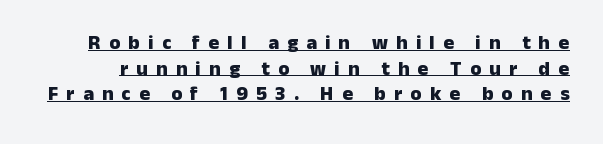
Q: Is the text bold? A: Yes.
Q: Is the text italic (slanted)? A: No, it is upright.
Q: Is the text underlined? A: Yes.
Q: Is the spacing between letters normal or unusually wide? A: Unusually wide.
Q: Is the spacing between lines tight, normal or loose? A: Normal.
